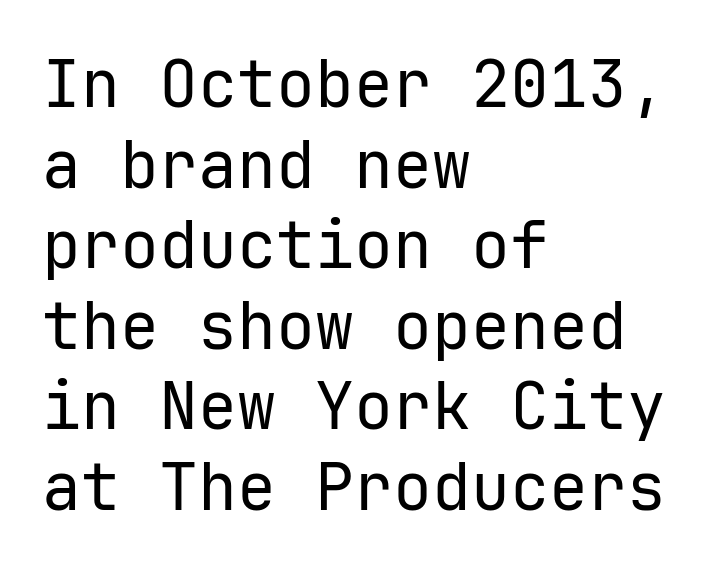
{"serif": "no", "italic": "no", "bold": "no", "weight": "regular", "width": "normal", "stroke_contrast": "low", "x_height": "medium", "monospaced": "yes", "underline": "no", "align": "left", "line_spacing_ratio": 1.24, "letter_spacing": "normal", "letter_spacing_em": 0.0, "glyph_px": 65}
